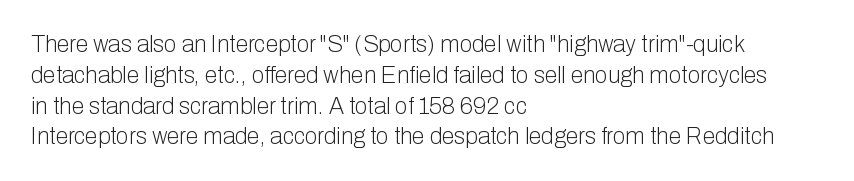
Q: Is the text bold? A: No.
Q: Is the text italic (slanted)? A: No, it is upright.
Q: Is the text underlined? A: No.
Q: How is the paragraph aligned? A: Left-aligned.
Q: Is the spacing between letters normal or unusually wide? A: Normal.
Q: Is the spacing between lines tight, normal or loose? A: Normal.
